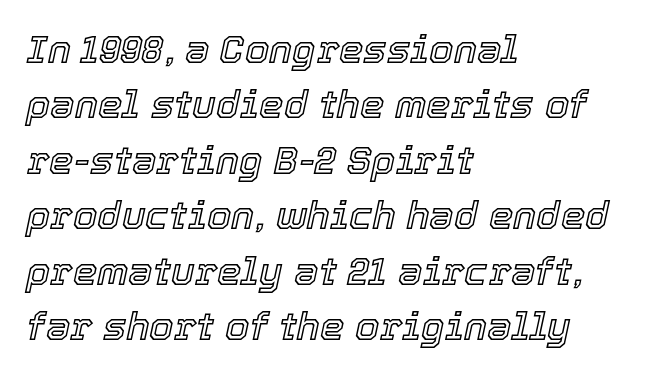
This sample keeps an unexceptional amount of space between lines. Nothing unusual about the tracking: characters are spaced as the font intends. These lines were composed using italics. The gap between lines stays unmarked. Notice how the passage keeps a crisp vertical edge on the left only.
